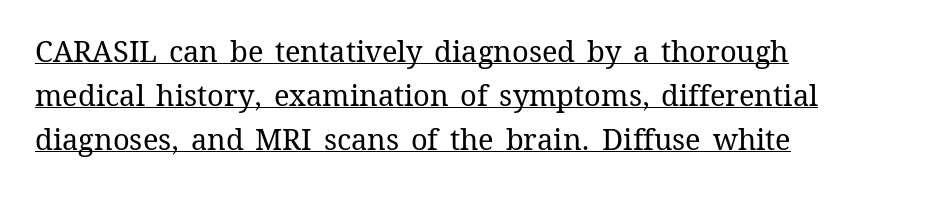
The image shows 29 px regular-weight type, upright; set left-aligned, normal line spacing (1.51x), normal letter spacing, underlined; medium stroke contrast and a medium x-height.
